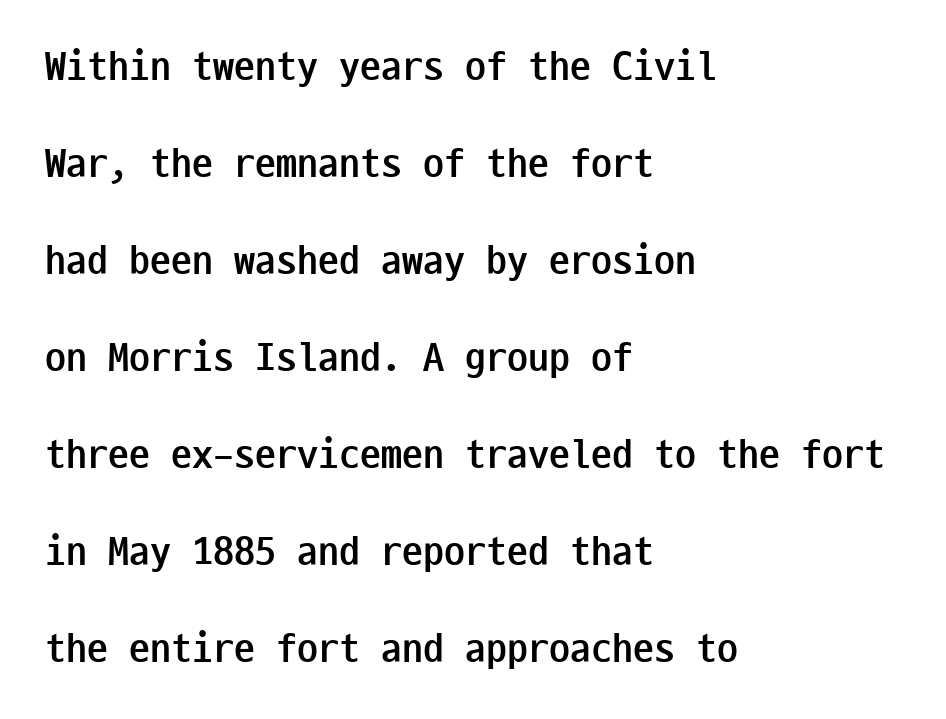
The image shows 42 px semibold, condensed sans-serif type, upright, monospaced; set left-aligned, loose line spacing (2.31x), normal letter spacing, not underlined; low stroke contrast and a medium x-height.
